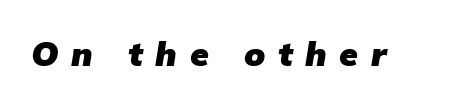
{"serif": "no", "bold": "yes", "weight": "heavy", "width": "normal", "stroke_contrast": "low", "x_height": "medium", "monospaced": "no", "underline": "no", "letter_spacing": "wide", "letter_spacing_em": 0.37, "glyph_px": 34}
